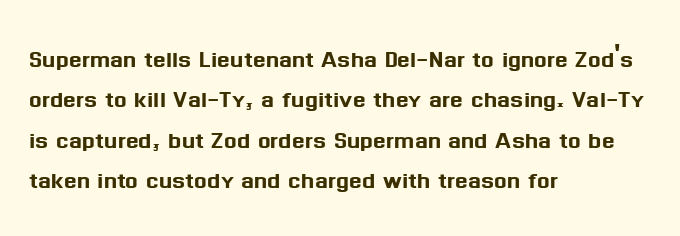
The image shows 30 px sans-serif type, upright; set left-aligned, normal line spacing (1.35x), normal letter spacing, not underlined; medium stroke contrast and a medium x-height.
